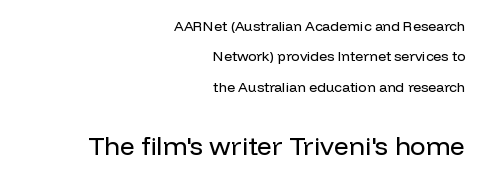
{"italic": "no", "bold": "no", "underline": "no", "align": "right", "line_spacing": "loose", "line_spacing_ratio": 2.17, "letter_spacing": "normal", "letter_spacing_em": 0.0, "larger_block": "second", "size_ratio": 1.86, "glyph_px": 26}
